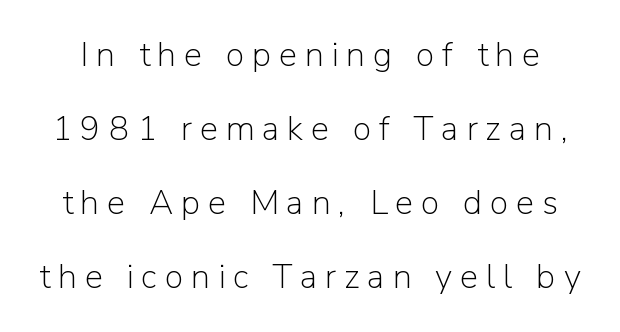
Q: Is the text bold? A: No.
Q: Is the text italic (slanted)? A: No, it is upright.
Q: Is the typeface a serif or a sans-serif typeface? A: Sans-serif.
Q: Is the text underlined? A: No.
Q: Is the spacing between letters normal or unusually wide? A: Unusually wide.
Q: Is the spacing between lines tight, normal or loose? A: Loose.
Q: Width (condensed, normal, or wide)? A: Normal.
Q: Stroke contrast? A: Low.
Q: x-height? A: Medium.
Q: Monospaced? A: No.
